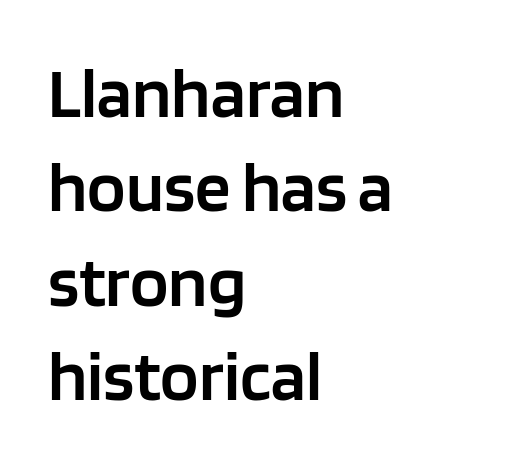
Q: Is the text bold? A: Semi-bold.
Q: Is the text italic (slanted)? A: No, it is upright.
Q: Is the typeface a serif or a sans-serif typeface? A: Sans-serif.
Q: Is the text underlined? A: No.
Q: How is the paragraph aligned? A: Left-aligned.
Q: Is the spacing between letters normal or unusually wide? A: Normal.
Q: Is the spacing between lines tight, normal or loose? A: Normal.
Q: Width (condensed, normal, or wide)? A: Normal.
Q: Stroke contrast? A: Low.
Q: x-height? A: Large.
Q: Monospaced? A: No.
